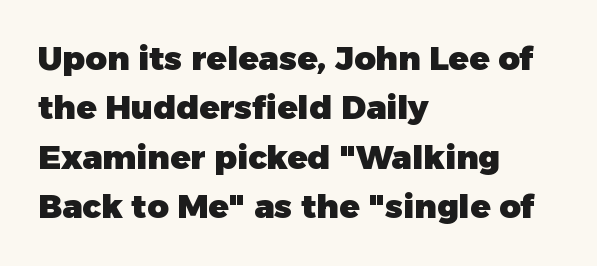
This rendering uses left alignment, leaving the right contour irregular. Tall strokes in this sample are plumb rather than angled. Font category for this specimen: sans-serif. The zone under the glyphs is completely vacant.
